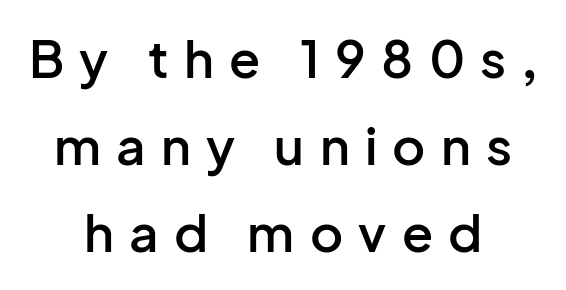
Q: Is the text bold? A: Semi-bold.
Q: Is the text italic (slanted)? A: No, it is upright.
Q: Is the typeface a serif or a sans-serif typeface? A: Sans-serif.
Q: Is the text underlined? A: No.
Q: How is the paragraph aligned? A: Centered.
Q: Is the spacing between letters normal or unusually wide? A: Unusually wide.
Q: Width (condensed, normal, or wide)? A: Normal.
Q: Stroke contrast? A: Low.
Q: x-height? A: Medium.
Q: Monospaced? A: No.
